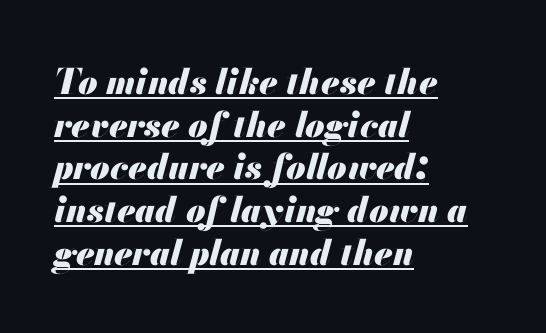
The image shows 35 px heavy type, italic (leaning right); set left-aligned, line spacing 1.22x, normal letter spacing, underlined; medium stroke contrast and a small x-height.
